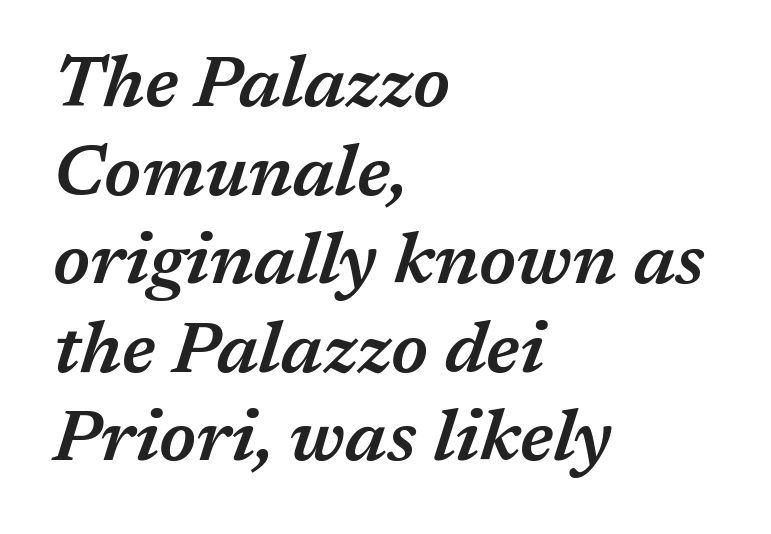
{"italic": "yes", "lean": "right", "slant_degrees": 17, "bold": "semi", "weight": "semibold", "width": "normal", "stroke_contrast": "medium", "x_height": "medium", "monospaced": "no", "underline": "no", "align": "left", "line_spacing_ratio": 1.23, "letter_spacing": "normal", "letter_spacing_em": 0.0, "glyph_px": 72}
